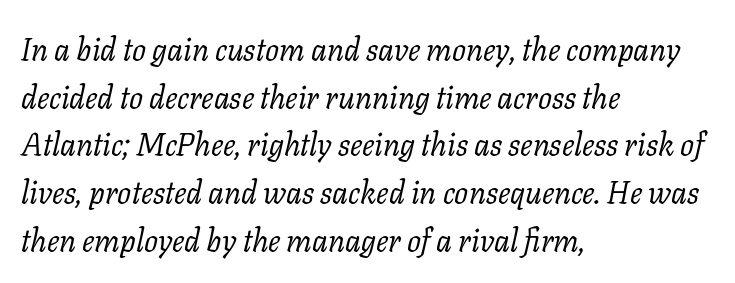
Rows of type keep a routine distance in the vertical direction. Character widths vary here, with narrow letters taking less room than wide ones. If you drew a ruler down the left edge, every line would touch it. Default kerning and tracking; the words read as compact shapes. Descender tails drop into unmarked territory.
